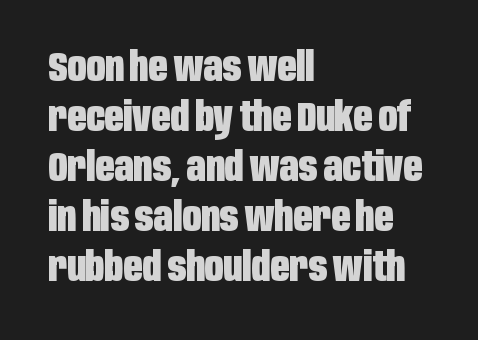
The image shows 41 px heavy, condensed sans-serif type, upright; set left-aligned, line spacing 1.22x, normal letter spacing, not underlined; low stroke contrast and a large x-height.
